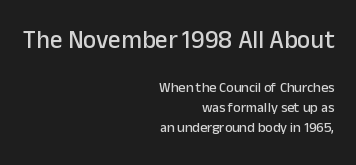
{"italic": "no", "underline": "no", "align": "right", "line_spacing": "normal", "line_spacing_ratio": 1.42, "letter_spacing": "normal", "letter_spacing_em": 0.0, "larger_block": "first", "size_ratio": 1.79, "glyph_px": 25}
